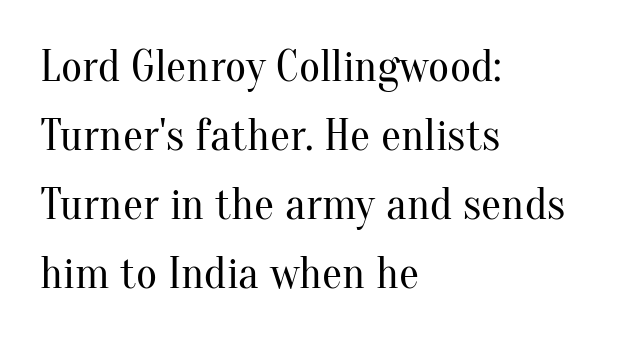
Q: Is the text bold? A: No.
Q: Is the text italic (slanted)? A: No, it is upright.
Q: Is the typeface a serif or a sans-serif typeface? A: Serif.
Q: Is the text underlined? A: No.
Q: How is the paragraph aligned? A: Left-aligned.
Q: Is the spacing between letters normal or unusually wide? A: Normal.
Q: Is the spacing between lines tight, normal or loose? A: Normal.
Q: Width (condensed, normal, or wide)? A: Normal.
Q: Stroke contrast? A: Medium.
Q: x-height? A: Small.
Q: Monospaced? A: No.
